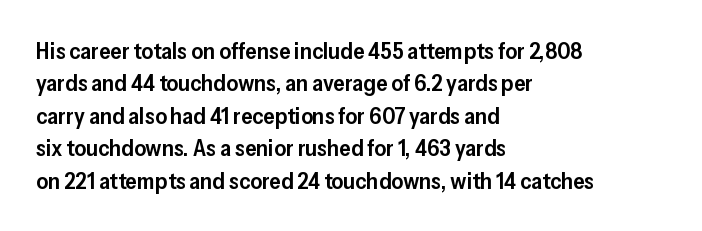
Compared with typical body copy, the letter spacing here is the same. The ragged edge is on the right, which tells us the setting is flush left. The line-height multiplier appears to be the usual default. Is the type bold? Partly — it's a semibold, heavier than regular but not fully bold. Style check: upright.
